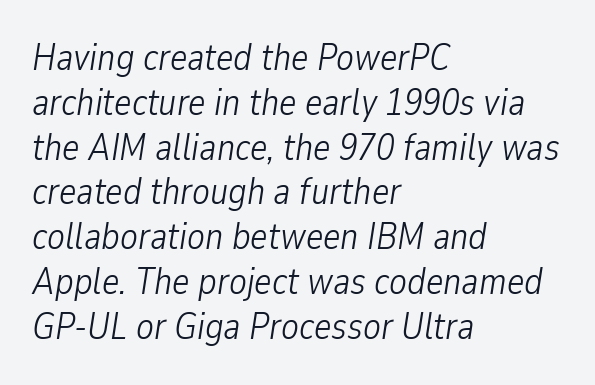
Q: Is the text bold? A: No.
Q: Is the text italic (slanted)? A: Yes, it leans right by about 9 degrees.
Q: Is the text underlined? A: No.
Q: How is the paragraph aligned? A: Left-aligned.
Q: Is the spacing between letters normal or unusually wide? A: Normal.
Q: Width (condensed, normal, or wide)? A: Condensed.
Q: Stroke contrast? A: Low.
Q: x-height? A: Medium.
Q: Monospaced? A: No.
